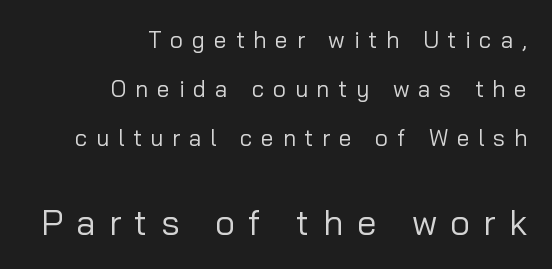
Caption: face not bold, strokes unweighted. Caption: multi-line text, flush right, ragged left. A roman cut, with each character standing at attention. You could fit nearly another row in the gap between these rows. Plain, unruled lines of type.
